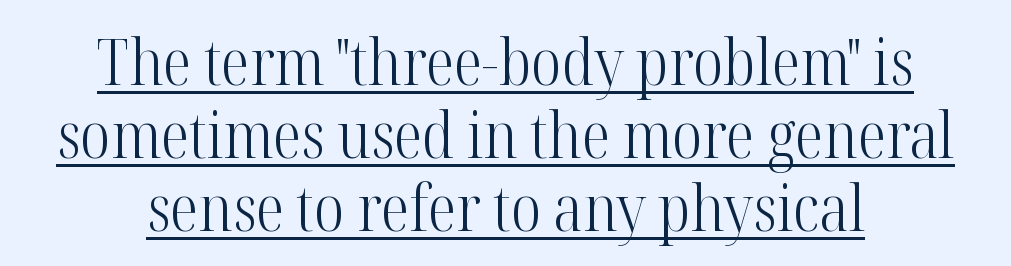
Q: Is the text bold? A: No.
Q: Is the text italic (slanted)? A: No, it is upright.
Q: Is the typeface a serif or a sans-serif typeface? A: Serif.
Q: Is the text underlined? A: Yes.
Q: How is the paragraph aligned? A: Centered.
Q: Is the spacing between letters normal or unusually wide? A: Normal.
Q: Is the spacing between lines tight, normal or loose? A: Tight.
Q: Width (condensed, normal, or wide)? A: Condensed.
Q: Stroke contrast? A: High.
Q: x-height? A: Medium.
Q: Monospaced? A: No.
